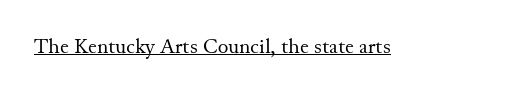
The image shows 22 px text type, upright; set normal letter spacing, underlined.
